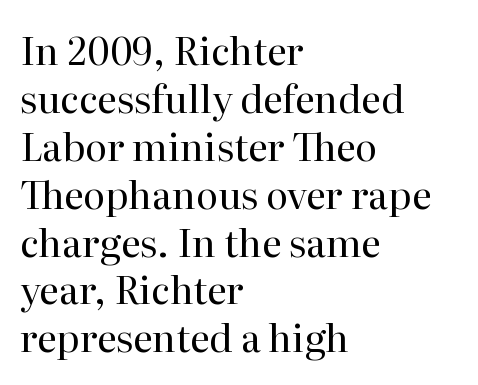
Q: Is the text bold? A: No.
Q: Is the text italic (slanted)? A: No, it is upright.
Q: Is the typeface a serif or a sans-serif typeface? A: Serif.
Q: Is the text underlined? A: No.
Q: How is the paragraph aligned? A: Left-aligned.
Q: Is the spacing between letters normal or unusually wide? A: Normal.
Q: Is the spacing between lines tight, normal or loose? A: Normal.
Q: Width (condensed, normal, or wide)? A: Normal.
Q: Stroke contrast? A: High.
Q: x-height? A: Medium.
Q: Monospaced? A: No.
